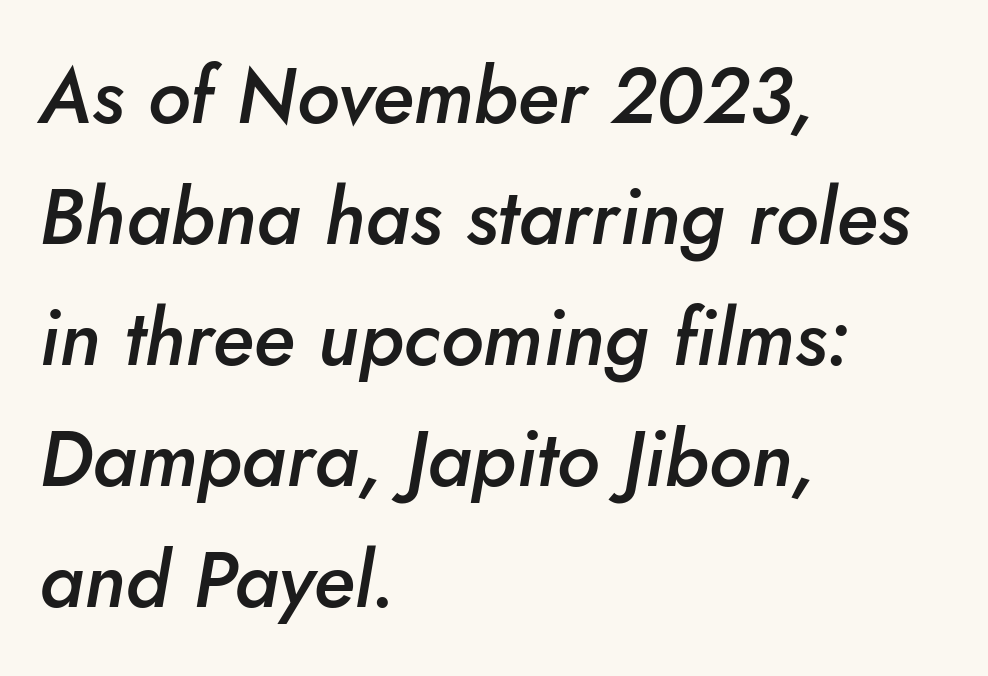
Q: Is the text bold? A: Semi-bold.
Q: Is the text italic (slanted)? A: Yes, it leans right by about 10 degrees.
Q: Is the text underlined? A: No.
Q: How is the paragraph aligned? A: Left-aligned.
Q: Is the spacing between letters normal or unusually wide? A: Normal.
Q: Is the spacing between lines tight, normal or loose? A: Normal.
Q: Width (condensed, normal, or wide)? A: Normal.
Q: Stroke contrast? A: Low.
Q: x-height? A: Small.
Q: Monospaced? A: No.
